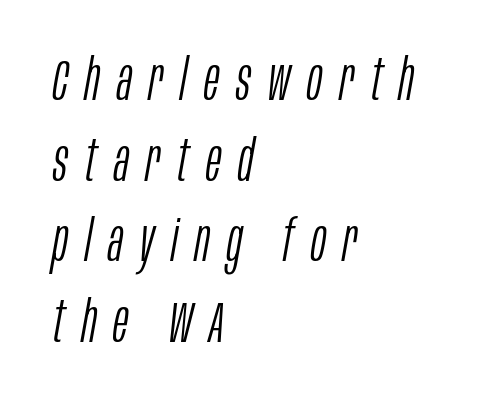
Compared with typical paragraphs, the rows here are spaced about the same. These lines are rendered in a variable-pitch font. The font is comparable to plain body text, perhaps lighter. Glyph-to-glyph distance is far greater than everyday printed text. A classic flush-left, rag-right setting is used for this passage. Clear beneath every line of the passage.
